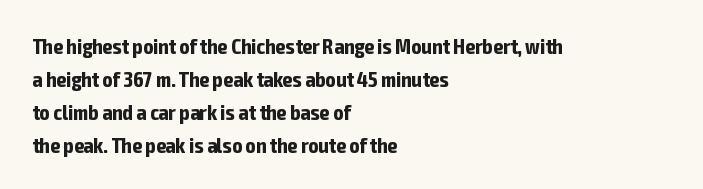
The sample has been set heavy, in full bold. Any mark beneath the type? The region is blank. The ragged edge is on the right, which tells us the setting is flush left. This sample uses plain, unmodified letter spacing. Posture: vertical. Does the leading feel generous? No, just average.
